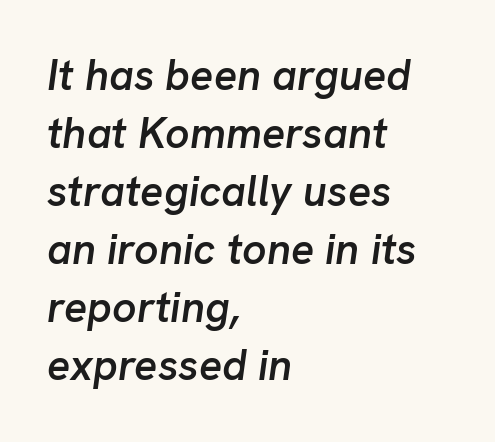
The image shows 43 px semibold type, italic (leaning right); set left-aligned, normal line spacing (1.35x), normal letter spacing, not underlined; low stroke contrast and a medium x-height.
